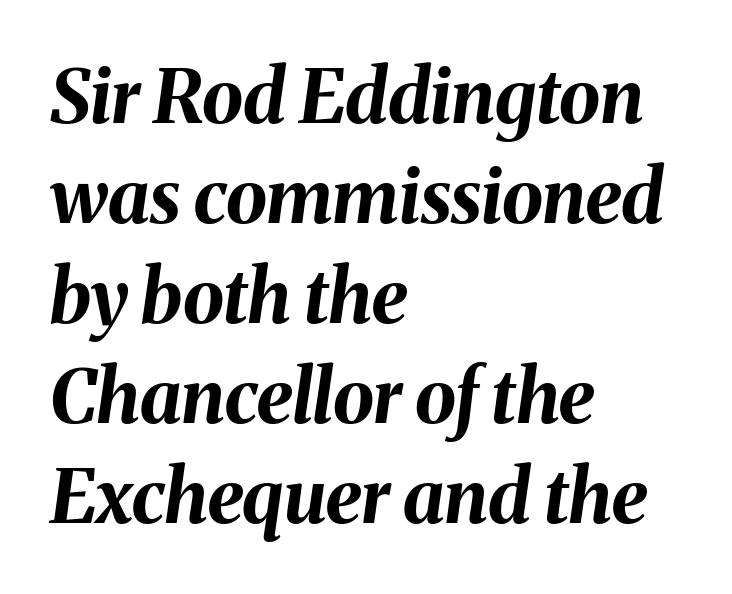
Q: Is the text bold? A: Yes.
Q: Is the text italic (slanted)? A: Yes, it leans right by about 8 degrees.
Q: Is the text underlined? A: No.
Q: How is the paragraph aligned? A: Left-aligned.
Q: Is the spacing between letters normal or unusually wide? A: Normal.
Q: Is the spacing between lines tight, normal or loose? A: Normal.
Q: Width (condensed, normal, or wide)? A: Normal.
Q: Stroke contrast? A: Medium.
Q: x-height? A: Medium.
Q: Monospaced? A: No.
